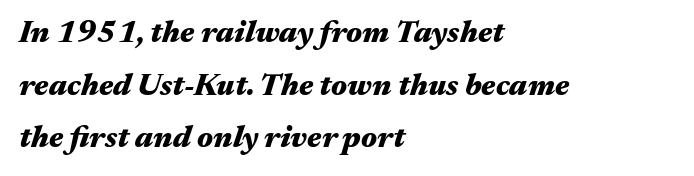
{"italic": "yes", "lean": "right", "slant_degrees": 17, "bold": "yes", "weight": "heavy", "width": "wide", "stroke_contrast": "medium", "x_height": "medium", "monospaced": "no", "underline": "no", "align": "left", "line_spacing": "normal", "line_spacing_ratio": 1.7, "letter_spacing": "normal", "letter_spacing_em": 0.0, "glyph_px": 31}
